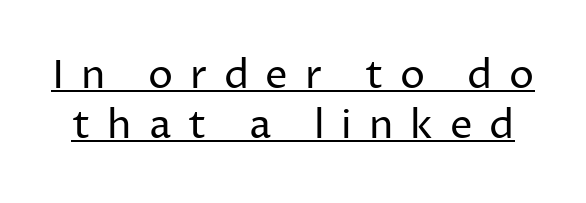
Q: Is the text bold? A: No.
Q: Is the text italic (slanted)? A: No, it is upright.
Q: Is the typeface a serif or a sans-serif typeface? A: Sans-serif.
Q: Is the text underlined? A: Yes.
Q: Is the spacing between letters normal or unusually wide? A: Unusually wide.
Q: Is the spacing between lines tight, normal or loose? A: Normal.
Q: Width (condensed, normal, or wide)? A: Normal.
Q: Stroke contrast? A: Low.
Q: x-height? A: Medium.
Q: Monospaced? A: No.
